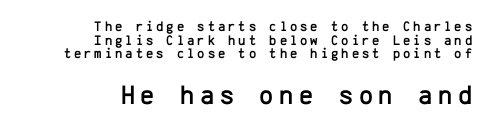
Has an underline been added? It has not. The designer gave the closing block more size than the opening block. The line texture is sparse and dotted thanks to wide tracking. Interline gaps are noticeably narrow in this sample. Horizontally, the lines are justified to the trailing edge only.
